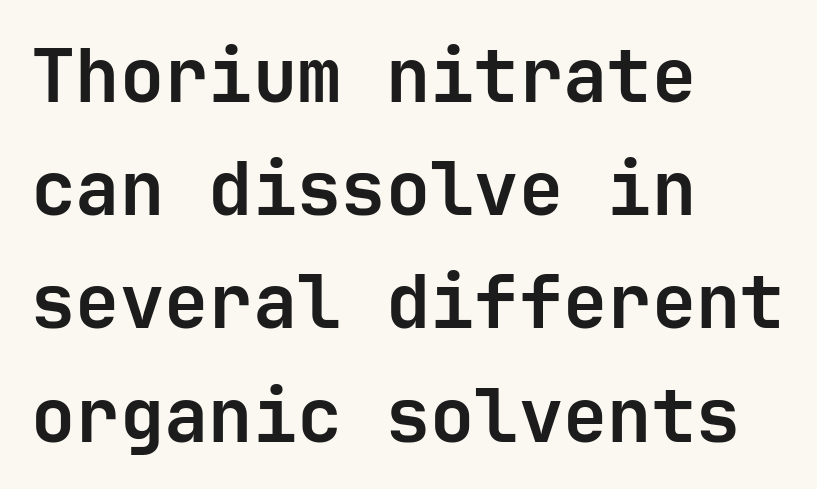
Q: Is the text bold? A: Yes.
Q: Is the text italic (slanted)? A: No, it is upright.
Q: Is the typeface a serif or a sans-serif typeface? A: Sans-serif.
Q: Is the text underlined? A: No.
Q: How is the paragraph aligned? A: Left-aligned.
Q: Is the spacing between letters normal or unusually wide? A: Normal.
Q: Is the spacing between lines tight, normal or loose? A: Normal.
Q: Width (condensed, normal, or wide)? A: Normal.
Q: Stroke contrast? A: Low.
Q: x-height? A: Medium.
